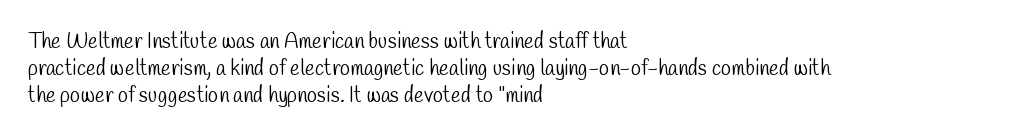
The image shows 21 px text type; set left-aligned, normal line spacing (1.28x), normal letter spacing, not underlined.
